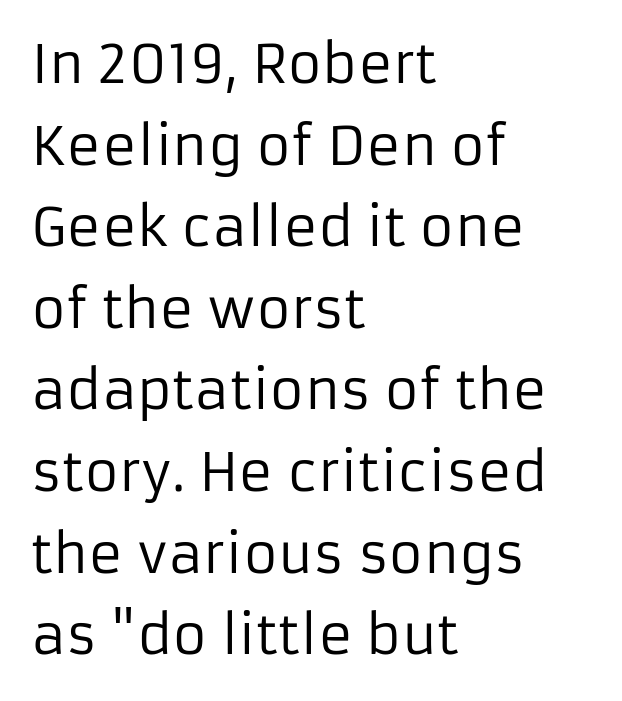
Only glyphs here, with clear space below each row. Type style note: lacks serifs. Where is the straight margin? On the left. Is this a fixed-width face? No — the glyphs have proportional, varying widths.
